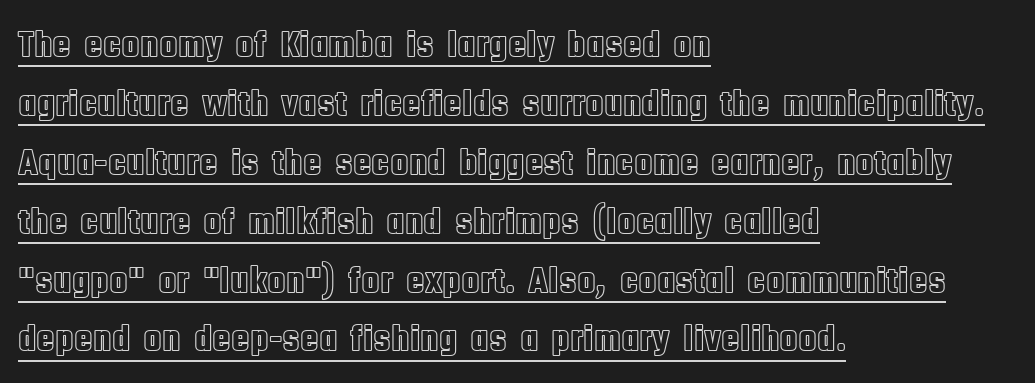
Q: Is the text italic (slanted)? A: No, it is upright.
Q: Is the text underlined? A: Yes.
Q: How is the paragraph aligned? A: Left-aligned.
Q: Is the spacing between letters normal or unusually wide? A: Normal.
Q: Is the spacing between lines tight, normal or loose? A: Normal.
Q: Width (condensed, normal, or wide)? A: Condensed.
Q: x-height? A: Large.
Q: Monospaced? A: No.
